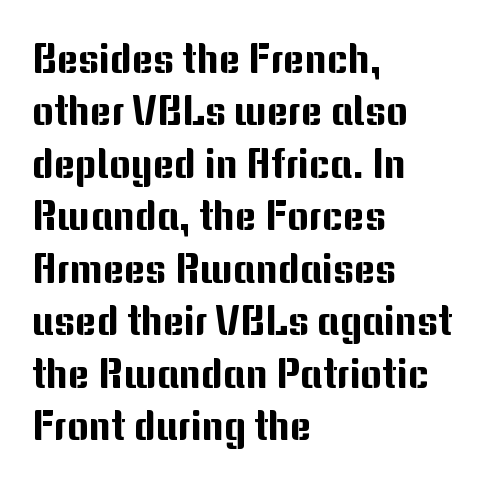
Q: Is the text italic (slanted)? A: No, it is upright.
Q: Is the typeface a serif or a sans-serif typeface? A: Sans-serif.
Q: Is the text underlined? A: No.
Q: How is the paragraph aligned? A: Left-aligned.
Q: Is the spacing between letters normal or unusually wide? A: Normal.
Q: Is the spacing between lines tight, normal or loose? A: Normal.
Q: Width (condensed, normal, or wide)? A: Normal.
Q: Stroke contrast? A: Medium.
Q: x-height? A: Medium.
Q: Monospaced? A: No.
